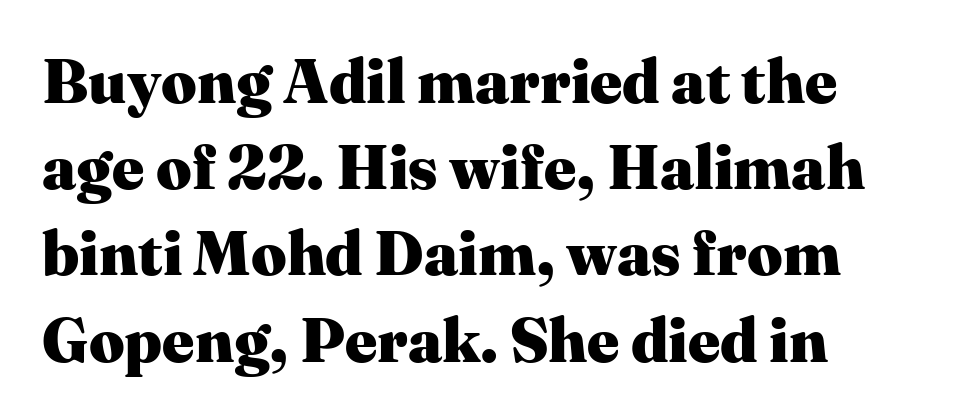
You could not count columns in this text — the font is proportionally spaced. Plenty of ink on the page — the face is bold. Every stem runs plumb, perpendicular to the baseline. Caption: standard tracking, unaltered. This rendering employs a face with finishing strokes, i.e., a serif. Short and long lines alike share a common starting point at left.
